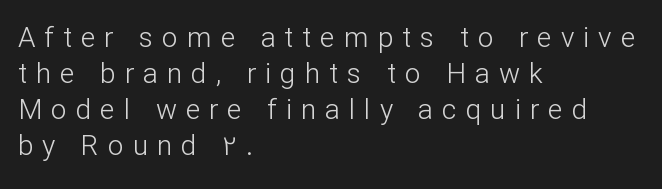
The image shows 28 px light sans-serif type, upright; set left-aligned, normal line spacing (1.28x), unusually wide letter spacing (+0.32 em), not underlined; low stroke contrast and a medium x-height.
